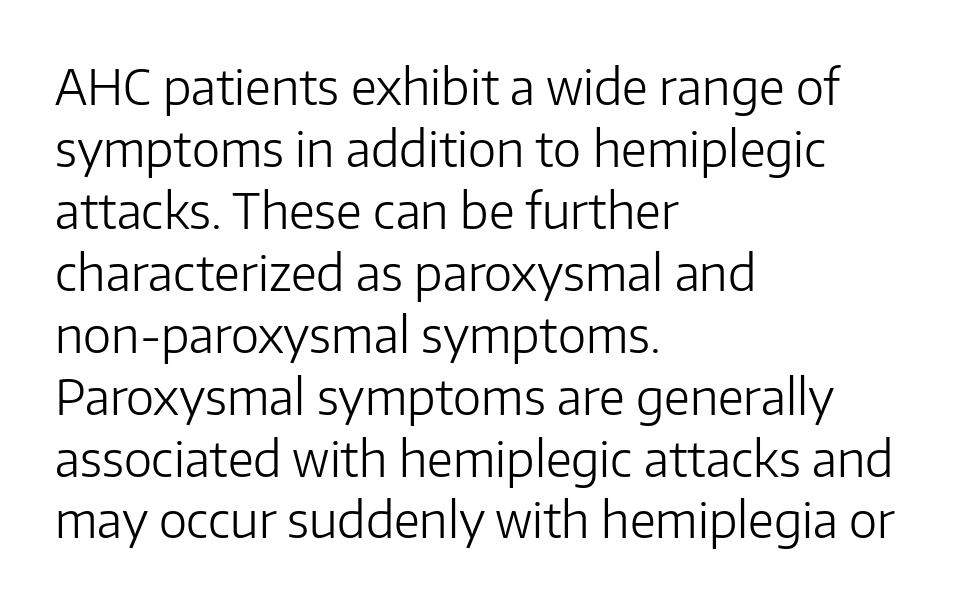
The rows are spaced the way most documents space them. Spacing verdict: proportional, widths tailored to each character. Letters rest on an invisible, unmarked baseline. Notice how the passage keeps a crisp vertical edge on the left only. Look at the bottom of the vertical strokes: they stop flat, with no serifs. The tracking reads as untouched default to a designer's eye.
